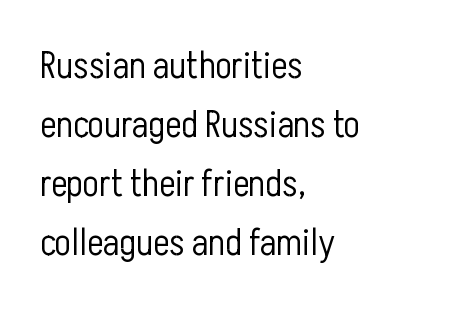
Students, note that the glyphs here touch the page at normal intervals. A typesetter would call this proportional, since set widths differ per character. When letters stand straight like this, we call the style roman or upright. Unmarked baselines from the first word to the last.
